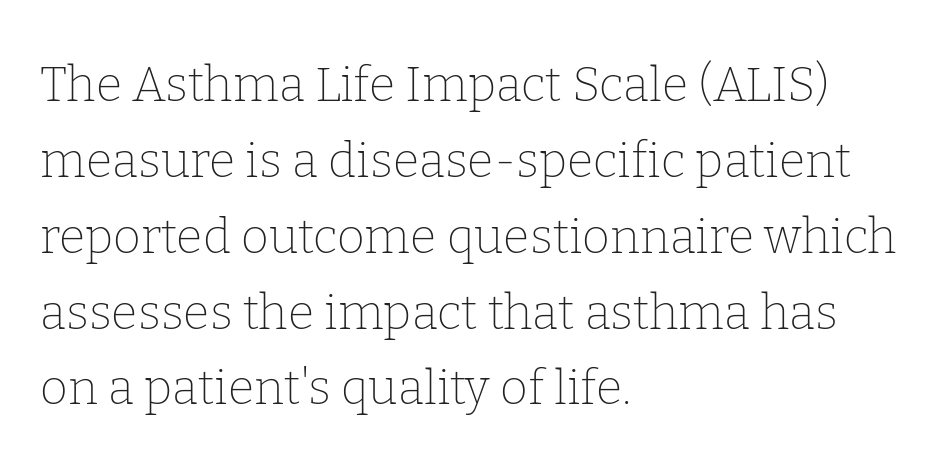
The image shows 48 px thin serif type, upright; set left-aligned, normal line spacing (1.58x), normal letter spacing, not underlined; low stroke contrast and a medium x-height.
